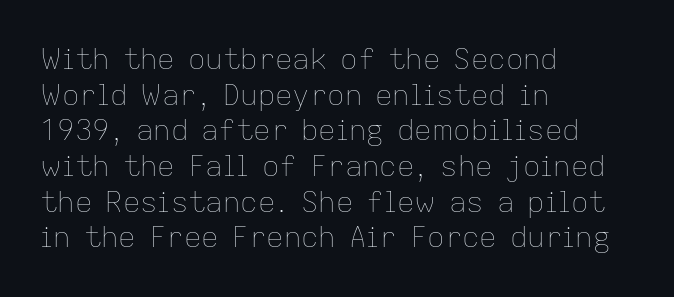
The image shows 29 px thin type, upright; set left-aligned, line spacing 1.23x, normal letter spacing, not underlined; low stroke contrast and a medium x-height.
